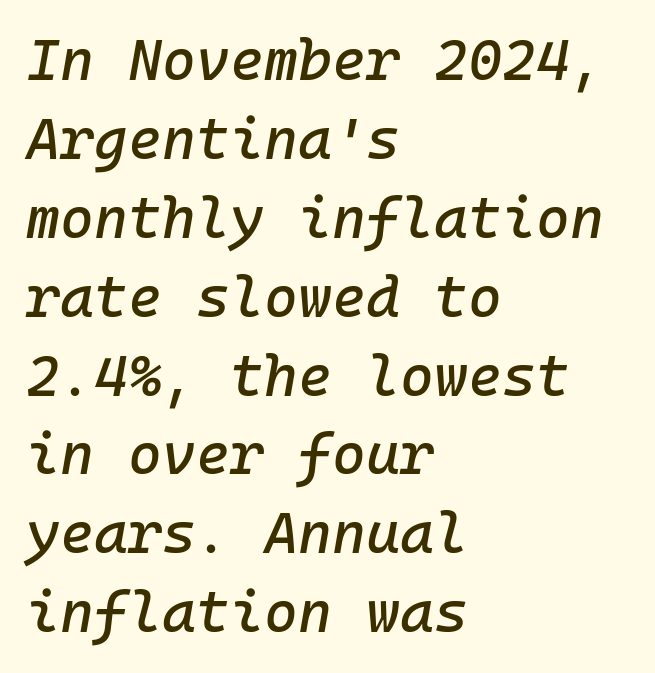
The image shows 58 px text type, italic (leaning right), monospaced; set left-aligned, normal line spacing (1.36x), normal letter spacing, not underlined; low stroke contrast and a medium x-height.
